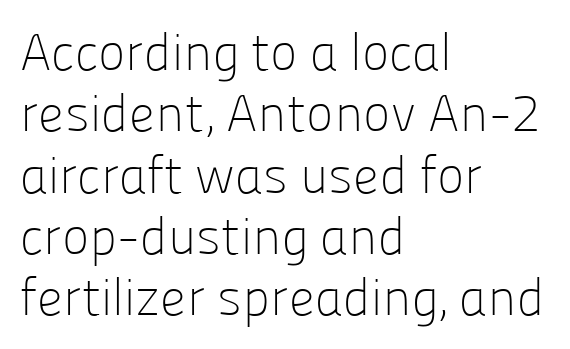
Q: Is the text bold? A: No.
Q: Is the text italic (slanted)? A: No, it is upright.
Q: Is the typeface a serif or a sans-serif typeface? A: Sans-serif.
Q: Is the text underlined? A: No.
Q: How is the paragraph aligned? A: Left-aligned.
Q: Is the spacing between letters normal or unusually wide? A: Normal.
Q: Width (condensed, normal, or wide)? A: Normal.
Q: Stroke contrast? A: Low.
Q: x-height? A: Medium.
Q: Monospaced? A: No.
